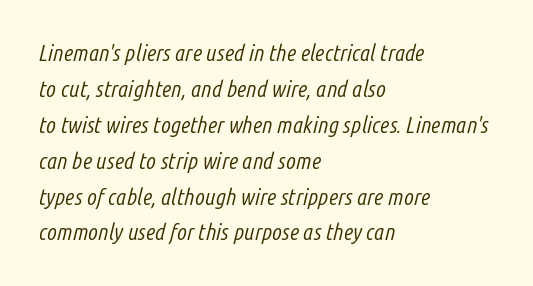
{"italic": "yes", "lean": "right", "slant_degrees": 14, "bold": "no", "underline": "no", "align": "left", "line_spacing": "normal", "line_spacing_ratio": 1.56, "letter_spacing": "normal", "letter_spacing_em": 0.0, "glyph_px": 23}
